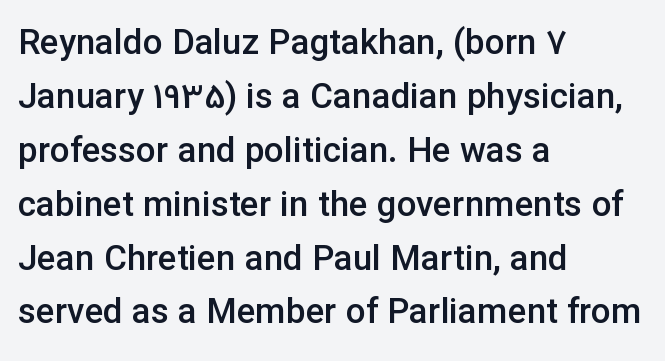
Glyph-to-glyph distance matches everyday printed text. Ascenders rise straight up at ninety degrees. Summary of vertical rhythm: regular, with standard interline spacing. Set as a demibold, roughly 600 on the weight scale. Character widths vary here, with narrow letters taking less room than wide ones. Nothing sits at the stroke ends, so this counts as sans-serif.
